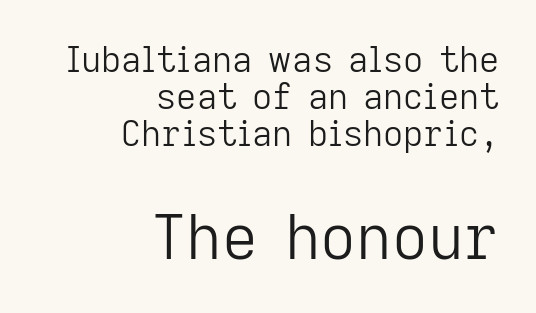
The image shows 62 px light sans-serif type, upright; set right-aligned, tight line spacing (1.06x), normal letter spacing, not underlined; the second (bottom) block is 1.77x larger; low stroke contrast and a medium x-height.
